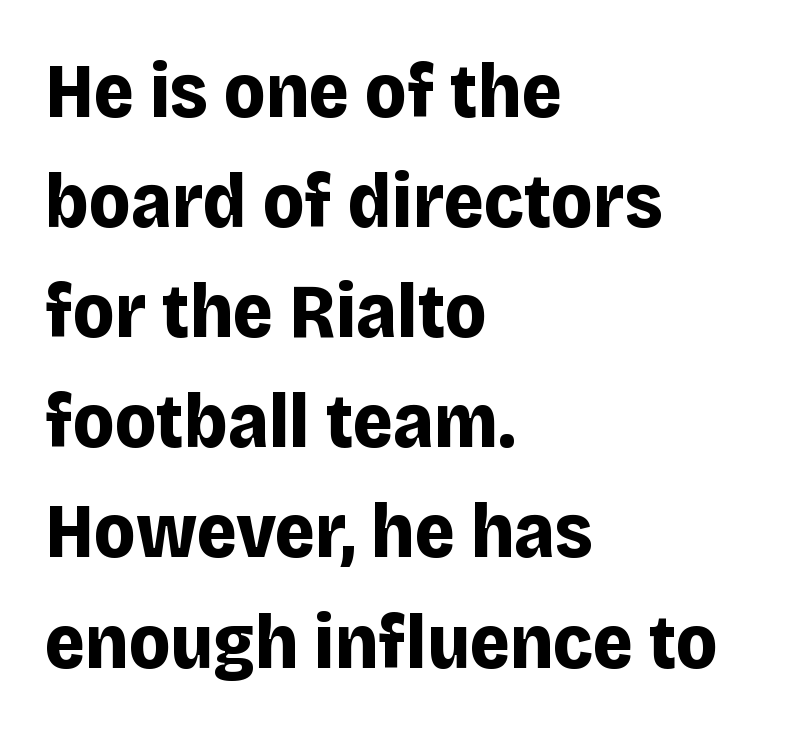
{"serif": "no", "italic": "no", "bold": "yes", "weight": "bold", "width": "normal", "stroke_contrast": "low", "x_height": "large", "monospaced": "no", "underline": "no", "align": "left", "line_spacing": "normal", "line_spacing_ratio": 1.43, "letter_spacing": "normal", "letter_spacing_em": 0.0, "glyph_px": 77}
